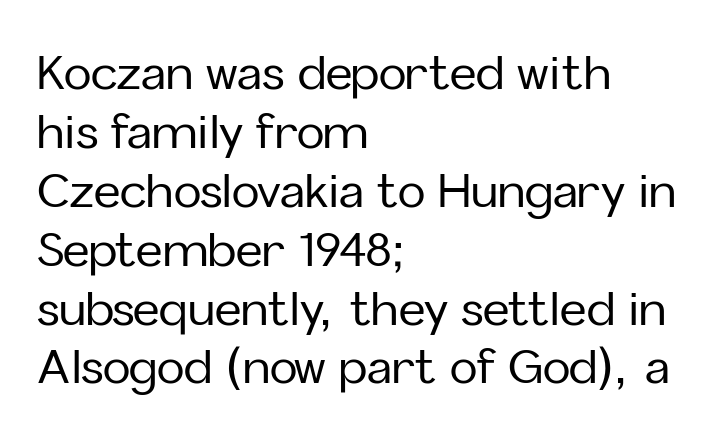
Q: Is the text italic (slanted)? A: No, it is upright.
Q: Is the typeface a serif or a sans-serif typeface? A: Sans-serif.
Q: Is the text underlined? A: No.
Q: How is the paragraph aligned? A: Left-aligned.
Q: Is the spacing between letters normal or unusually wide? A: Normal.
Q: Is the spacing between lines tight, normal or loose? A: Normal.
Q: Width (condensed, normal, or wide)? A: Normal.
Q: Stroke contrast? A: Low.
Q: x-height? A: Medium.
Q: Monospaced? A: No.
